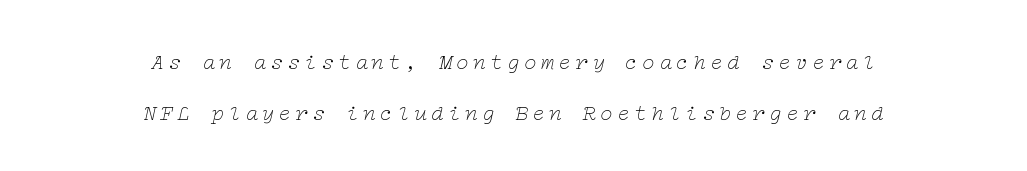
Is the type heavy? It reads as light-to-regular instead. Notice how the passage keeps no hard edge, just a central spine. The string is rendered with underlining switched off. Would a proofreader flag this as italicized? Yes. Whoever set this chose breathing room over compactness in the vertical rhythm.
